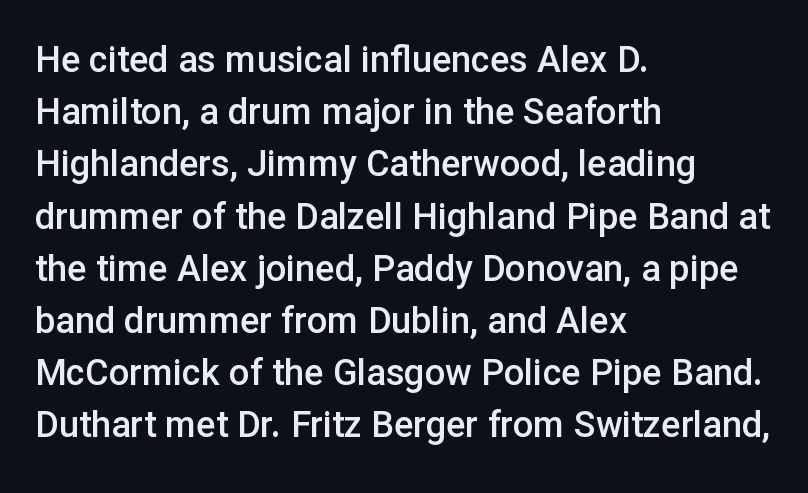
{"serif": "no", "italic": "no", "bold": "semi", "weight": "semibold", "width": "normal", "stroke_contrast": "low", "x_height": "medium", "monospaced": "no", "underline": "no", "align": "left", "line_spacing": "normal", "line_spacing_ratio": 1.45, "letter_spacing": "normal", "letter_spacing_em": 0.0, "glyph_px": 36}
